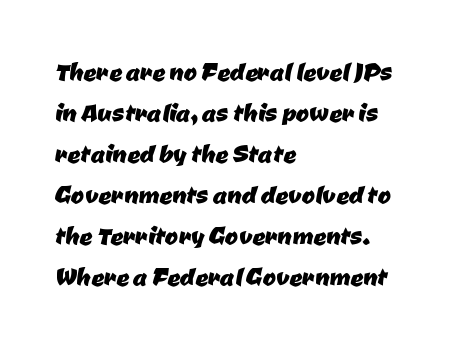
The image shows 32 px sans-serif type; set left-aligned, normal line spacing (1.28x), normal letter spacing, not underlined; low stroke contrast and a medium x-height.
